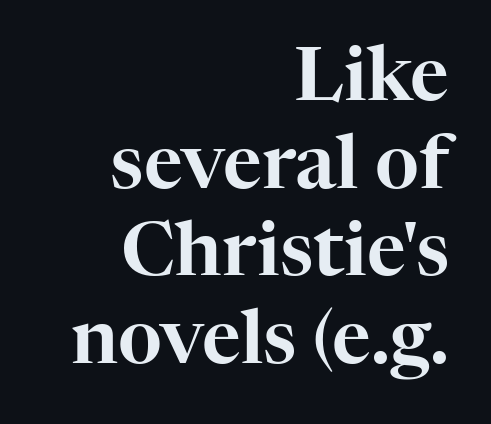
The type family on display is of the serif kind. This sample has the flowing, uneven cadence of proportional lettering. The axis of the letterforms is exactly vertical. Alignment: flush right. Any mark beneath the type? The region is blank. Short note: letters normally spaced.
